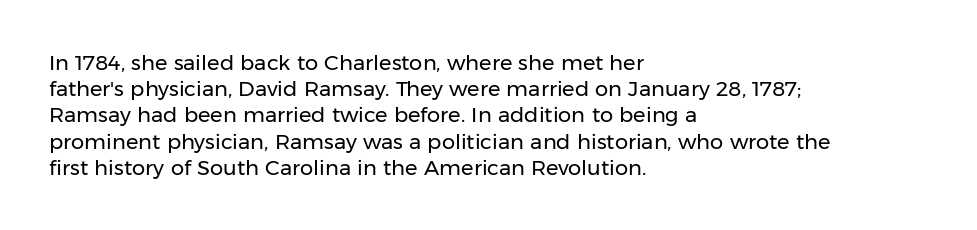
Does extra space separate the letters? No, they use regular spacing. Layout note: lines flush left. The area under the type is left untouched. This reads as an unemphasized weight, regular at the heaviest. This is roman type, the default non-slanted kind. Vertical spacing — default.
